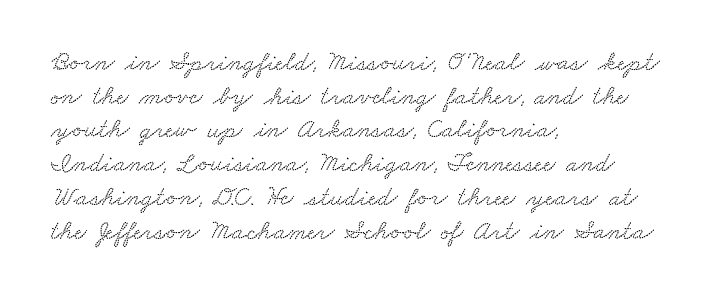
Q: Is the text underlined? A: No.
Q: How is the paragraph aligned? A: Left-aligned.
Q: Is the spacing between letters normal or unusually wide? A: Normal.
Q: Is the spacing between lines tight, normal or loose? A: Normal.
